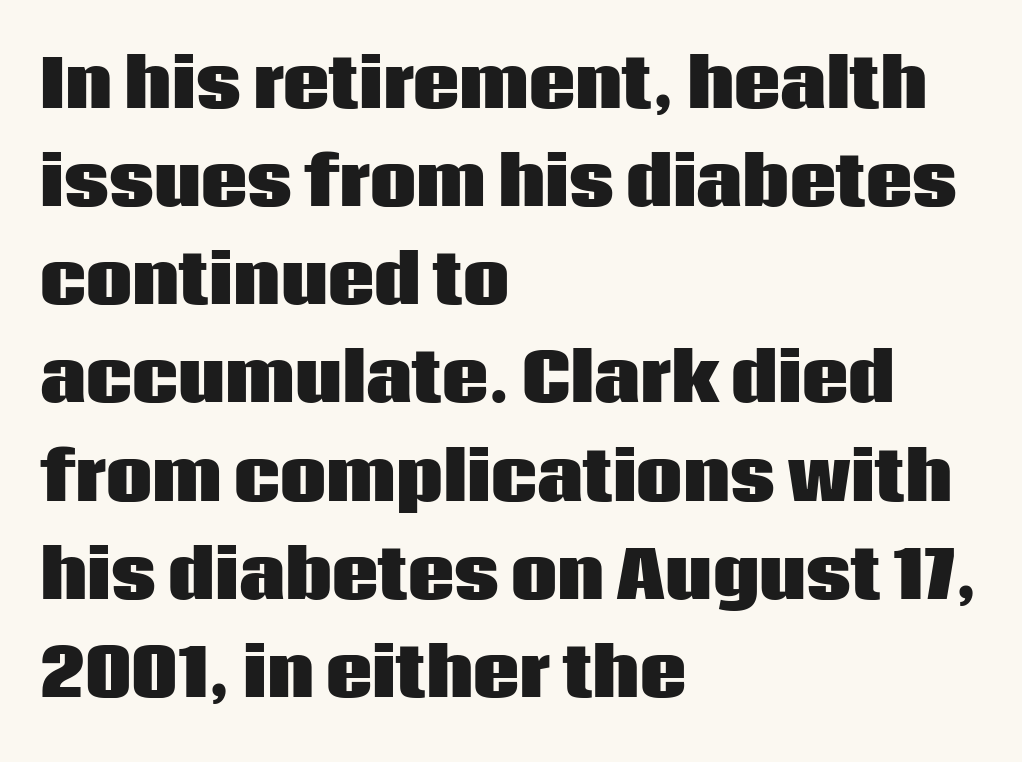
The image shows 65 px heavy sans-serif type, upright; set left-aligned, normal line spacing (1.51x), normal letter spacing, not underlined; low stroke contrast and a large x-height.
